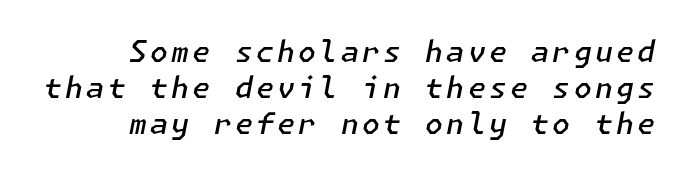
The image shows 29 px semibold type, italic (leaning right); set normal line spacing (1.25x), not underlined; low stroke contrast and a medium x-height.
